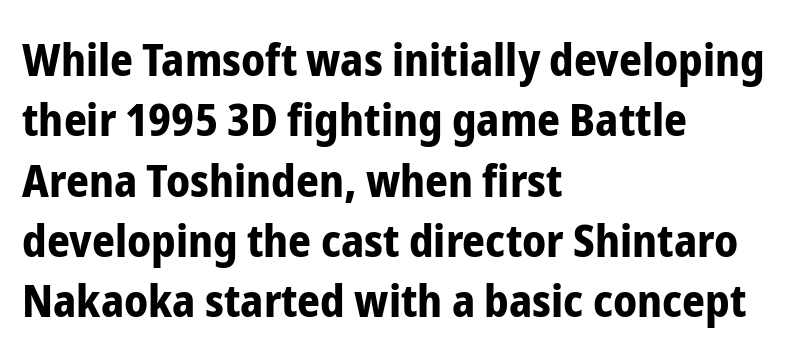
The image shows 45 px bold, condensed sans-serif type, upright; set left-aligned, normal line spacing (1.34x), normal letter spacing, not underlined; low stroke contrast and a medium x-height.
